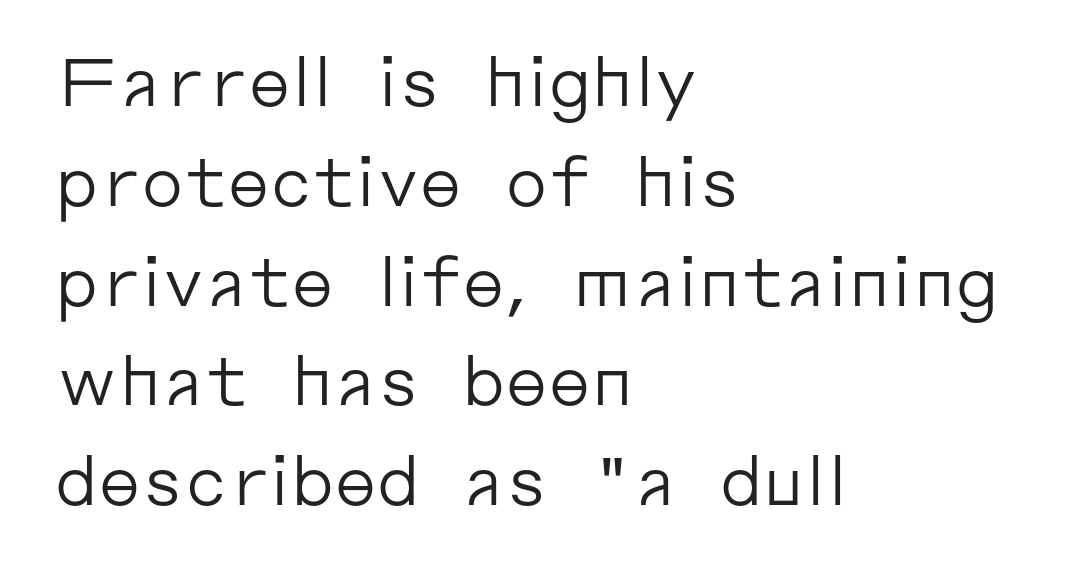
To sum up the face: it is a sans, with no serifs. You could not count columns in this text — the font is proportionally spaced. The string is rendered with underlining switched off. When letters stand straight like this, we call the style roman or upright.
